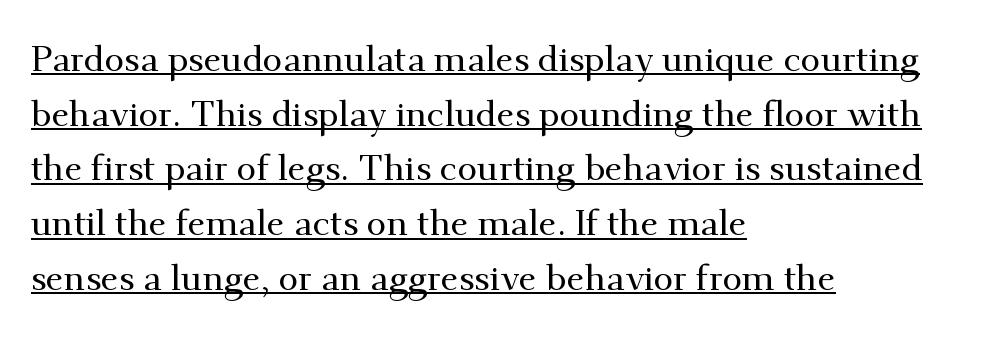
Q: Is the text italic (slanted)? A: No, it is upright.
Q: Is the typeface a serif or a sans-serif typeface? A: Serif.
Q: Is the text underlined? A: Yes.
Q: How is the paragraph aligned? A: Left-aligned.
Q: Is the spacing between letters normal or unusually wide? A: Normal.
Q: Is the spacing between lines tight, normal or loose? A: Normal.
Q: Width (condensed, normal, or wide)? A: Normal.
Q: Stroke contrast? A: Medium.
Q: x-height? A: Small.
Q: Monospaced? A: No.
